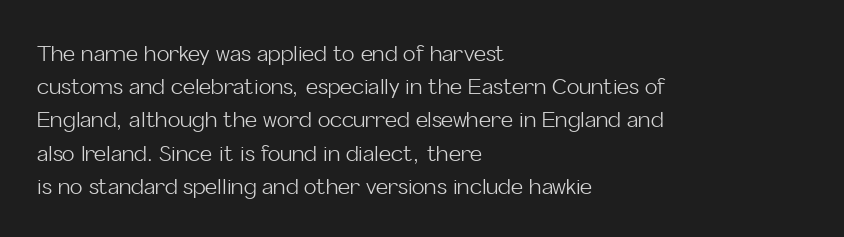
{"italic": "no", "bold": "no", "underline": "no", "align": "left", "line_spacing": "normal", "line_spacing_ratio": 1.58, "letter_spacing": "normal", "letter_spacing_em": 0.0, "glyph_px": 21}
